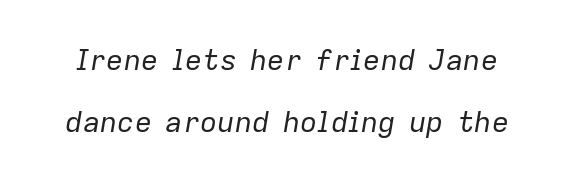
Q: Is the text bold? A: No.
Q: Is the text italic (slanted)? A: Yes, it leans right by about 9 degrees.
Q: Is the text underlined? A: No.
Q: Is the spacing between letters normal or unusually wide? A: Normal.
Q: Is the spacing between lines tight, normal or loose? A: Loose.
Q: Width (condensed, normal, or wide)? A: Normal.
Q: Stroke contrast? A: Low.
Q: x-height? A: Medium.
Q: Monospaced? A: No.
